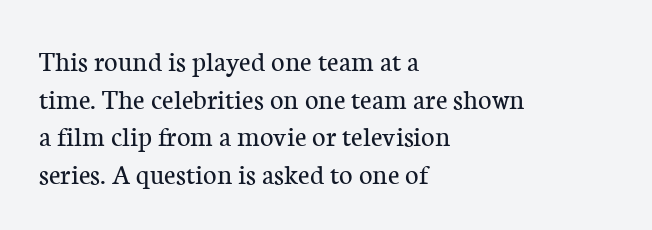
Every row of glyphs begins at an identical x-position on the left. Note the varied advance widths — an 'i' is clearly narrower than an 'm'. The lines sit at an ordinary, default distance from one another. Classification — serif. Think standard paragraph weight, or any step lighter than that.
